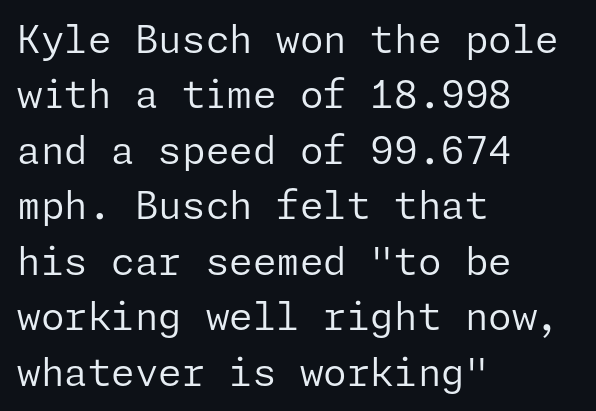
{"serif": "no", "italic": "no", "bold": "no", "weight": "regular", "width": "normal", "stroke_contrast": "low", "x_height": "medium", "underline": "no", "align": "left", "line_spacing": "normal", "line_spacing_ratio": 1.46, "letter_spacing": "normal", "letter_spacing_em": 0.0, "glyph_px": 38}
